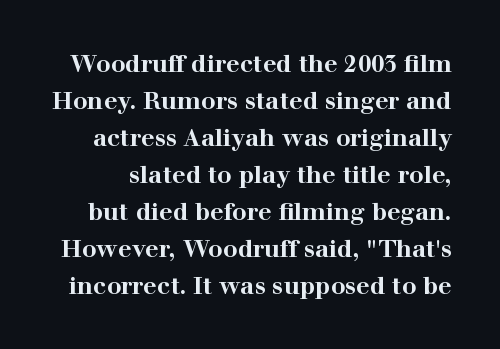
The image shows 24 px bold type, upright; set normal line spacing (1.54x), normal letter spacing, not underlined.
